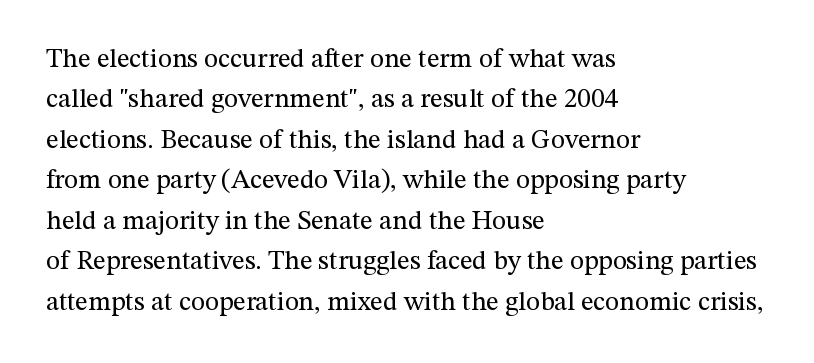
The passage shown stacks its lines at a standard gap. Students, note that the glyphs here touch the page at normal intervals. This reads as an unemphasized weight, regular at the heaviest. Typeset ragged right — the left edge is the straight one. No italicization has been applied; the sample stays upright.
